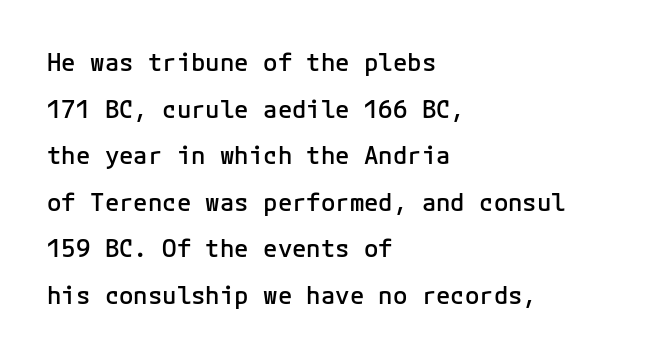
This sample trades compactness for vertical openness between lines. Rendered with straight, roman letterforms. All the whitespace from short lines collects on the right. A bare baseline throughout the passage. This sample uses plain, unmodified letter spacing.
